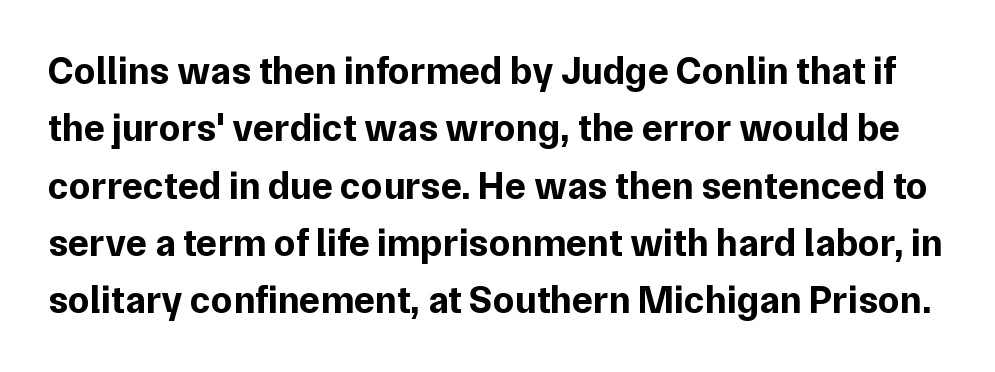
{"serif": "no", "italic": "no", "bold": "yes", "weight": "bold", "width": "normal", "stroke_contrast": "low", "x_height": "medium", "monospaced": "no", "underline": "no", "line_spacing": "normal", "line_spacing_ratio": 1.47, "letter_spacing": "normal", "letter_spacing_em": 0.0, "glyph_px": 39}
